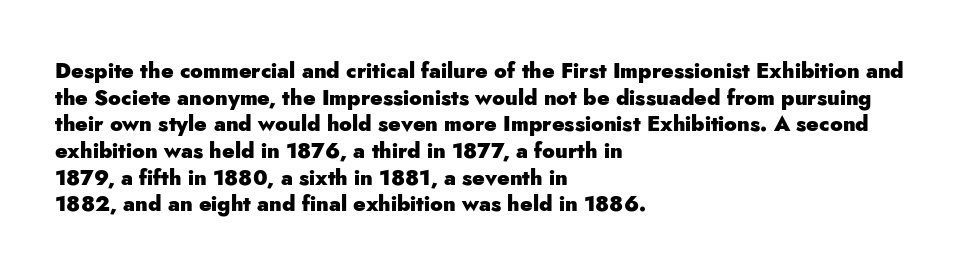
Honestly, the row spacing looks completely unremarkable. Posture: upright roman. Plenty of ink on the page — the face is bold. Typeset ragged right — the left edge is the straight one.
